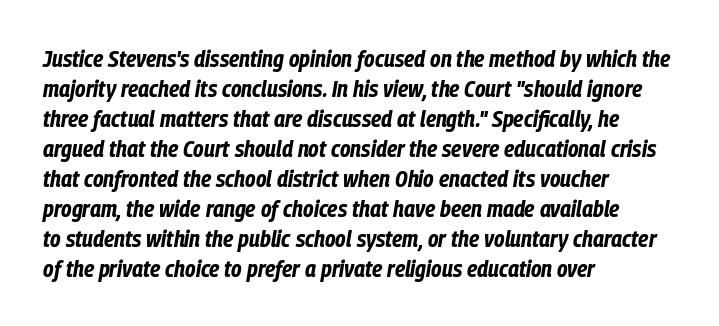
The block of text has a typical density, with ordinary space between rows. There is no visible air inserted between adjacent glyphs. The paragraph shown leans on its left margin. Bold? Absolutely — the strokes are thick and heavy. A bare baseline throughout the passage.
